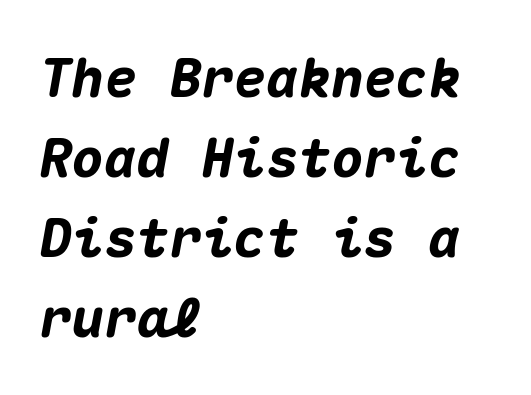
{"italic": "yes", "lean": "right", "slant_degrees": 10, "bold": "yes", "weight": "heavy", "width": "normal", "stroke_contrast": "medium", "x_height": "medium", "monospaced": "yes", "underline": "no", "align": "left", "line_spacing": "normal", "line_spacing_ratio": 1.48, "letter_spacing": "normal", "letter_spacing_em": 0.0, "glyph_px": 54}
